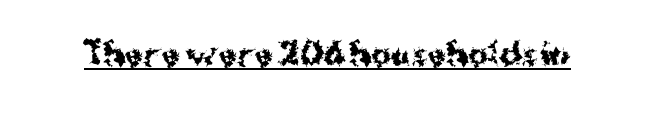
Every word sits above its own underline. Is there any slant? The stems are plumb. Caption: bold face, heavy strokes. The passage shown has conventional tracking throughout. Proportional: the letters do not fall into vertical columns.
